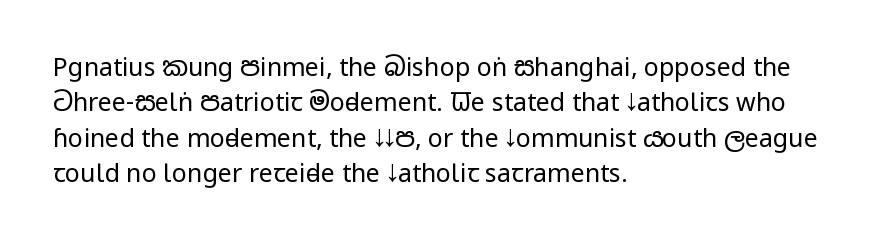
Q: Is the text bold? A: No.
Q: Is the text italic (slanted)? A: No, it is upright.
Q: Is the text underlined? A: No.
Q: How is the paragraph aligned? A: Left-aligned.
Q: Is the spacing between letters normal or unusually wide? A: Normal.
Q: Is the spacing between lines tight, normal or loose? A: Normal.
